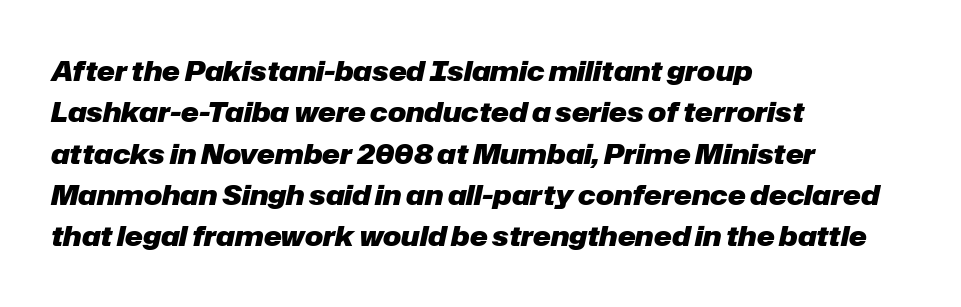
{"italic": "yes", "lean": "right", "slant_degrees": 12, "bold": "yes", "underline": "no", "align": "left", "line_spacing": "normal", "line_spacing_ratio": 1.53, "letter_spacing": "normal", "letter_spacing_em": 0.0, "glyph_px": 27}
